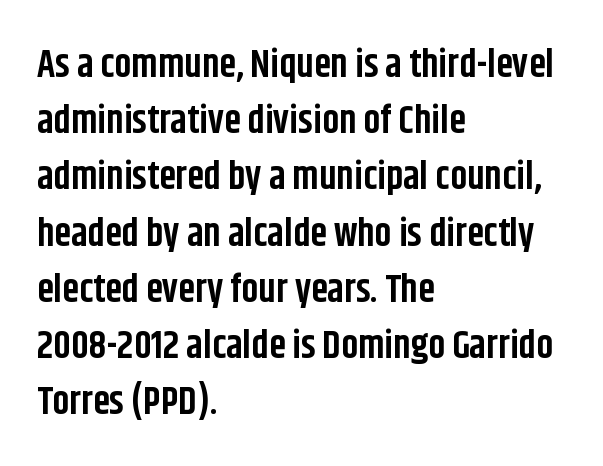
The image shows 38 px bold, condensed sans-serif type, upright; set left-aligned, normal line spacing (1.48x), normal letter spacing, not underlined; low stroke contrast and a large x-height.
